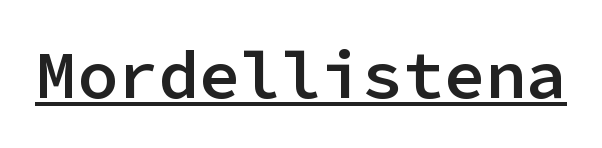
The image shows 68 px semibold sans-serif type, upright, monospaced; set normal letter spacing, underlined; low stroke contrast and a medium x-height.
